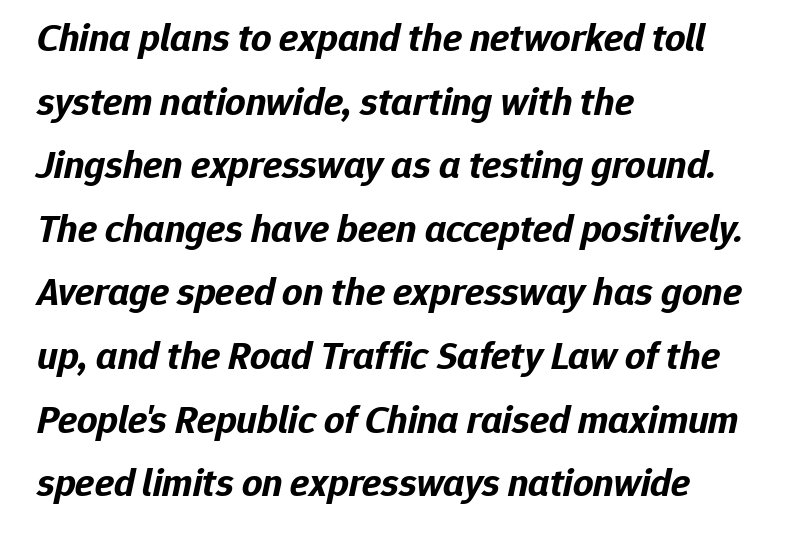
Q: Is the text bold? A: Yes.
Q: Is the text italic (slanted)? A: Yes, it leans right by about 12 degrees.
Q: Is the text underlined? A: No.
Q: How is the paragraph aligned? A: Left-aligned.
Q: Is the spacing between letters normal or unusually wide? A: Normal.
Q: Is the spacing between lines tight, normal or loose? A: Normal.
Q: Width (condensed, normal, or wide)? A: Normal.
Q: Stroke contrast? A: Low.
Q: x-height? A: Medium.
Q: Monospaced? A: No.
